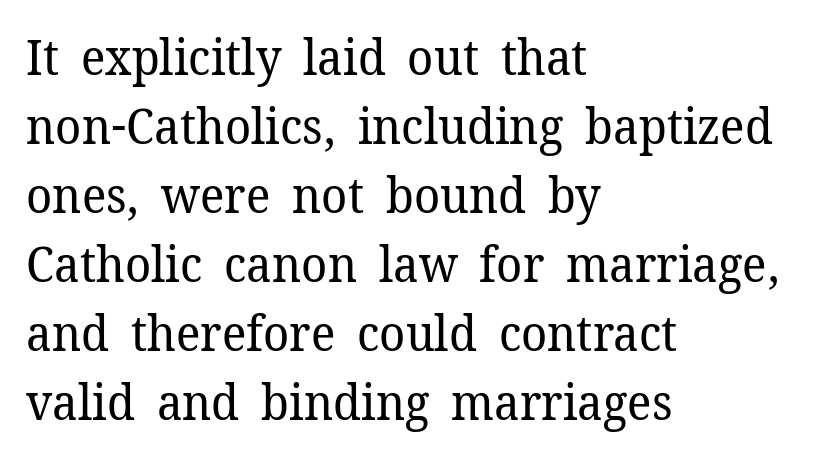
{"serif": "yes", "italic": "no", "bold": "no", "weight": "regular", "width": "normal", "stroke_contrast": "low", "x_height": "medium", "monospaced": "no", "underline": "no", "align": "left", "line_spacing": "normal", "line_spacing_ratio": 1.41, "letter_spacing": "normal", "letter_spacing_em": 0.0, "glyph_px": 49}
